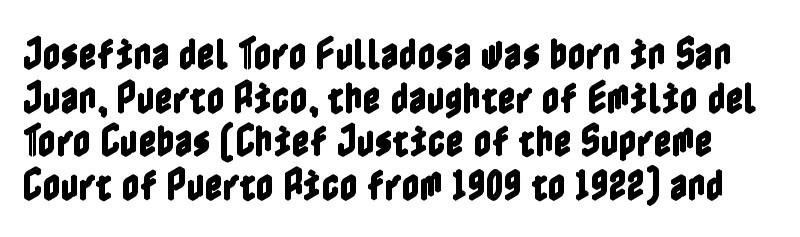
{"italic": "no", "width": "condensed", "x_height": "medium", "underline": "no", "line_spacing": "normal", "line_spacing_ratio": 1.25, "letter_spacing": "normal", "letter_spacing_em": 0.0, "glyph_px": 35}
